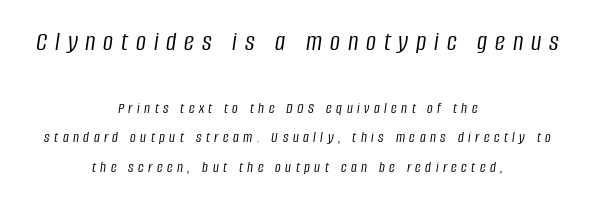
Display-style spreading of the glyphs; the letterfit is very open. Decoration check: the copy has no underline. Is the block centered? Yes — each line is placed symmetrically about the middle. The more generous point size was reserved for the upper chunk.
